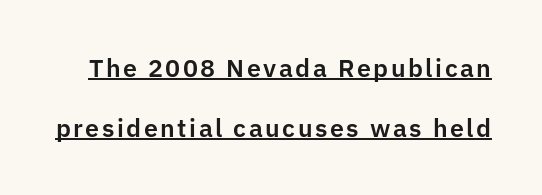
Leading is clearly above the norm, producing a sparse column. Unlike italic type, these characters show no tilt at all. Honestly, the underline is the first thing you notice here.
